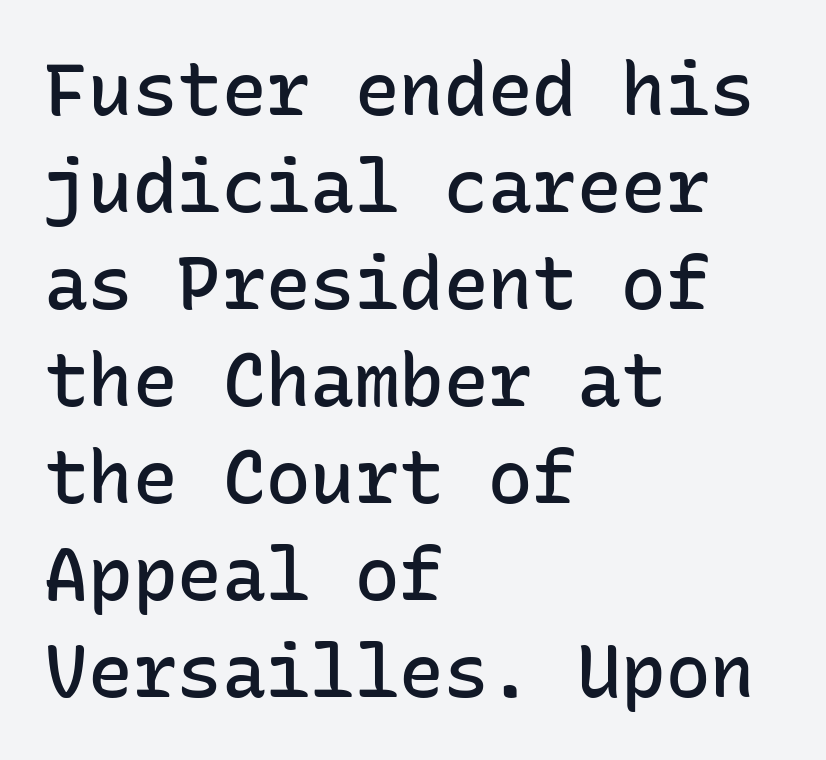
{"serif": "no", "italic": "no", "bold": "semi", "weight": "semibold", "width": "normal", "stroke_contrast": "low", "x_height": "medium", "monospaced": "yes", "underline": "no", "align": "left", "line_spacing": "normal", "line_spacing_ratio": 1.31, "letter_spacing": "normal", "letter_spacing_em": 0.0, "glyph_px": 74}
